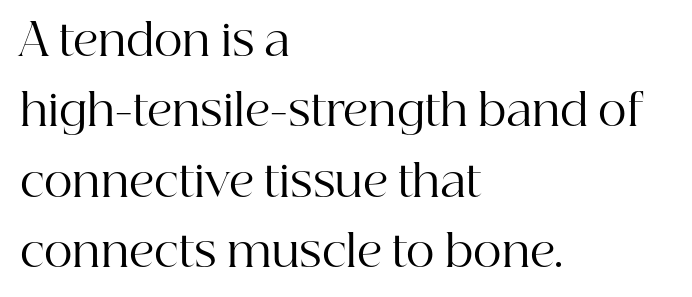
{"serif": "yes", "italic": "no", "bold": "no", "weight": "regular", "width": "normal", "stroke_contrast": "high", "x_height": "medium", "monospaced": "no", "underline": "no", "align": "left", "line_spacing": "normal", "line_spacing_ratio": 1.6, "letter_spacing": "normal", "letter_spacing_em": 0.0, "glyph_px": 44}
